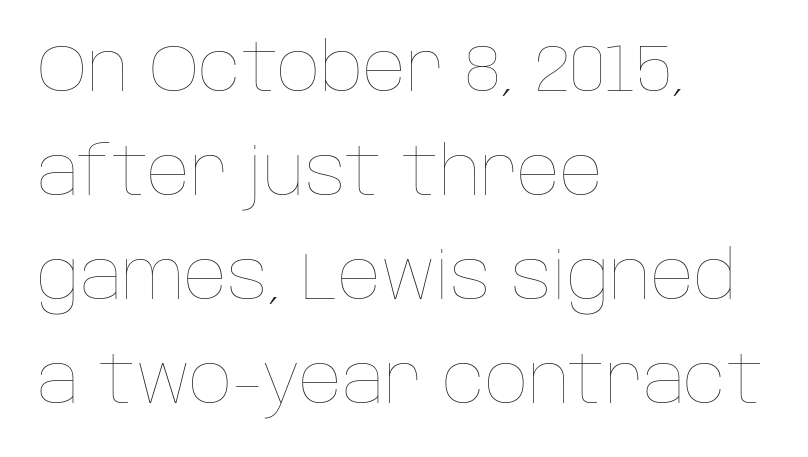
Q: Is the text bold? A: No.
Q: Is the text italic (slanted)? A: No, it is upright.
Q: Is the text underlined? A: No.
Q: How is the paragraph aligned? A: Left-aligned.
Q: Is the spacing between letters normal or unusually wide? A: Normal.
Q: Is the spacing between lines tight, normal or loose? A: Normal.
Q: Width (condensed, normal, or wide)? A: Normal.
Q: Stroke contrast? A: Low.
Q: x-height? A: Large.
Q: Monospaced? A: No.
